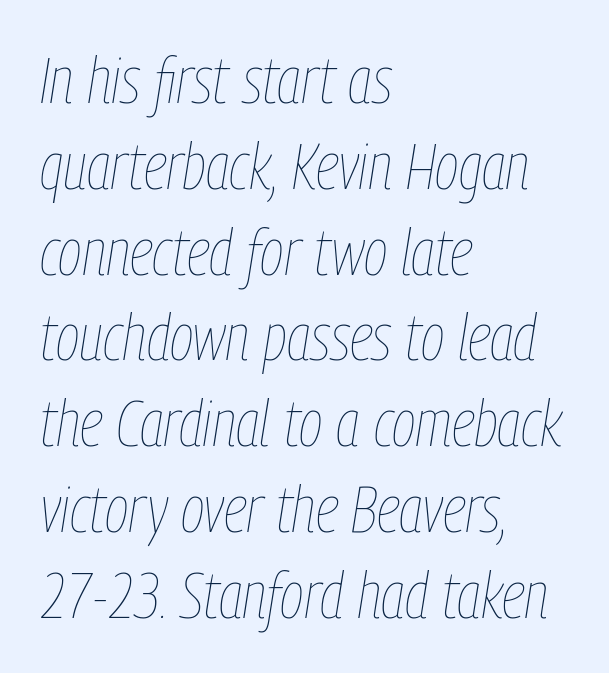
{"italic": "yes", "lean": "right", "slant_degrees": 9, "bold": "no", "weight": "thin", "width": "condensed", "stroke_contrast": "low", "x_height": "medium", "monospaced": "no", "underline": "no", "align": "left", "line_spacing": "normal", "line_spacing_ratio": 1.32, "letter_spacing": "normal", "letter_spacing_em": 0.0, "glyph_px": 65}
